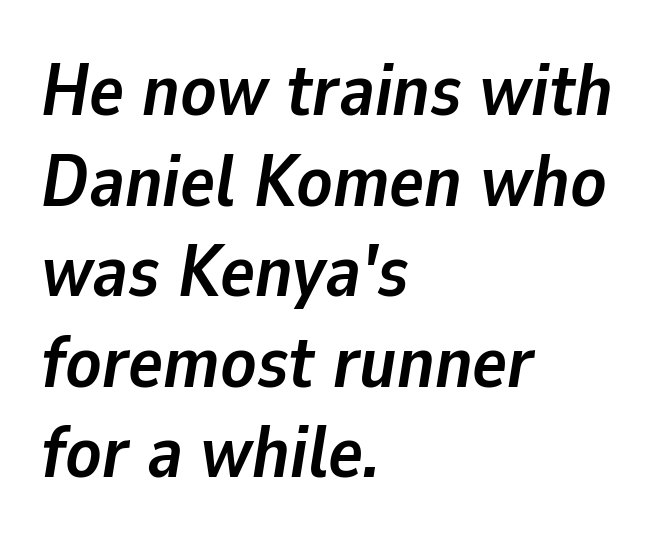
In terms of weight, the rendering is a true, heavy bold. Letters rest on an invisible, unmarked baseline. The rendering anchors every line to the left-hand side. Words appear dense and cohesive because spacing is normal. Each letter keeps its own natural width here, so spacing adapts to shape. Looking at the ascenders, they clearly lean.
